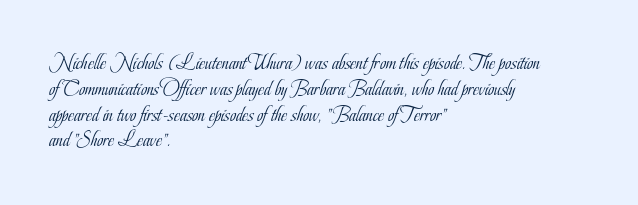
Q: Is the text bold? A: No.
Q: Is the text italic (slanted)? A: Yes.
Q: Is the text underlined? A: No.
Q: How is the paragraph aligned? A: Left-aligned.
Q: Is the spacing between letters normal or unusually wide? A: Normal.
